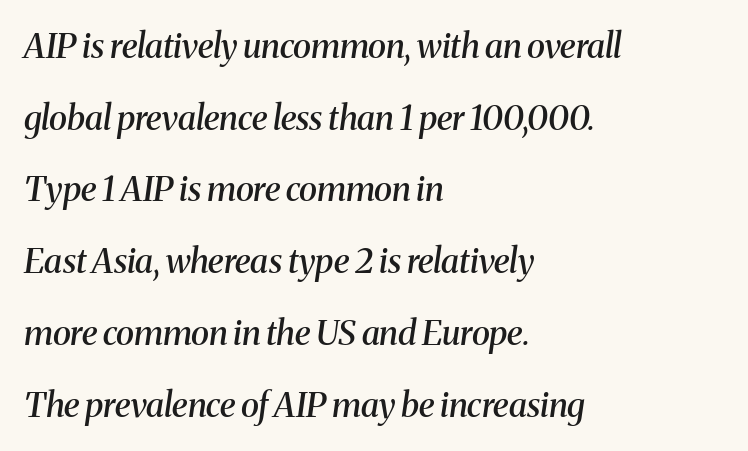
The image shows 34 px semibold serif type, italic (leaning right); set left-aligned, loose line spacing (2.11x), normal letter spacing, not underlined; medium stroke contrast and a medium x-height.
